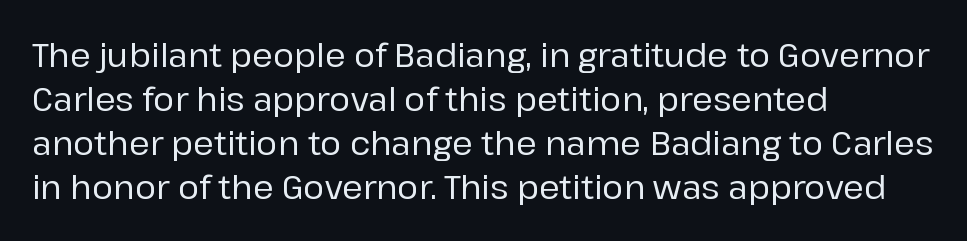
{"serif": "no", "italic": "no", "width": "normal", "stroke_contrast": "low", "x_height": "medium", "monospaced": "no", "underline": "no", "align": "left", "line_spacing": "normal", "line_spacing_ratio": 1.37, "letter_spacing": "normal", "letter_spacing_em": 0.0, "glyph_px": 32}
